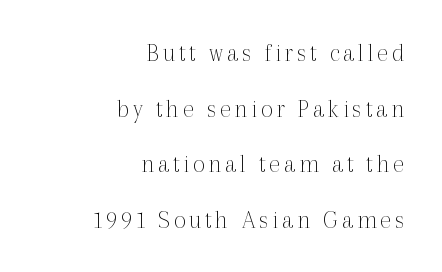
Q: Is the text bold? A: No.
Q: Is the text italic (slanted)? A: No, it is upright.
Q: Is the text underlined? A: No.
Q: How is the paragraph aligned? A: Right-aligned.
Q: Is the spacing between lines tight, normal or loose? A: Loose.
